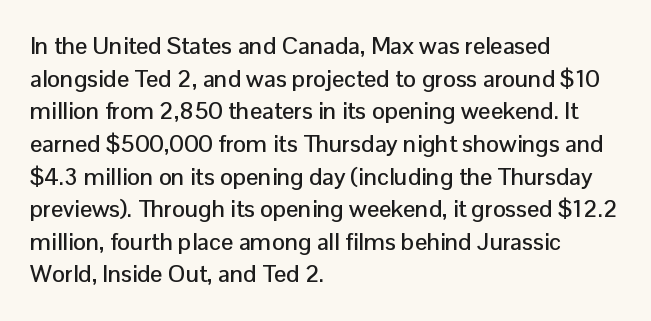
{"italic": "no", "underline": "no", "align": "left", "line_spacing": "normal", "line_spacing_ratio": 1.36, "letter_spacing": "normal", "letter_spacing_em": 0.0, "glyph_px": 24}
